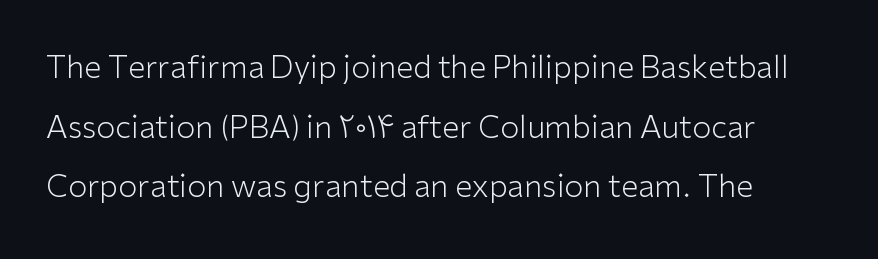
Q: Is the text bold? A: No.
Q: Is the text italic (slanted)? A: No, it is upright.
Q: Is the typeface a serif or a sans-serif typeface? A: Sans-serif.
Q: Is the text underlined? A: No.
Q: How is the paragraph aligned? A: Left-aligned.
Q: Is the spacing between letters normal or unusually wide? A: Normal.
Q: Is the spacing between lines tight, normal or loose? A: Loose.
Q: Width (condensed, normal, or wide)? A: Normal.
Q: Stroke contrast? A: Low.
Q: x-height? A: Medium.
Q: Monospaced? A: No.
